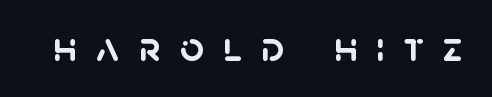
Q: Is the text bold? A: Yes.
Q: Is the typeface a serif or a sans-serif typeface? A: Sans-serif.
Q: Is the text underlined? A: No.
Q: Is the spacing between letters normal or unusually wide? A: Unusually wide.
Q: Width (condensed, normal, or wide)? A: Normal.
Q: Stroke contrast? A: Low.
Q: x-height? A: Large.
Q: Monospaced? A: No.
